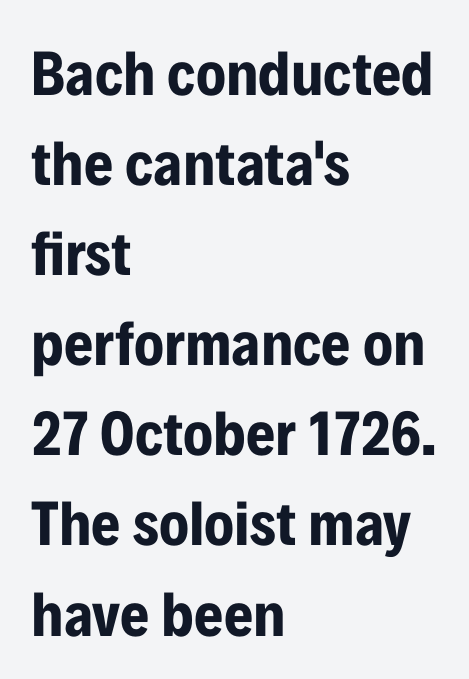
Q: Is the text bold? A: Yes.
Q: Is the text italic (slanted)? A: No, it is upright.
Q: Is the typeface a serif or a sans-serif typeface? A: Sans-serif.
Q: Is the text underlined? A: No.
Q: How is the paragraph aligned? A: Left-aligned.
Q: Is the spacing between letters normal or unusually wide? A: Normal.
Q: Is the spacing between lines tight, normal or loose? A: Normal.
Q: Width (condensed, normal, or wide)? A: Condensed.
Q: Stroke contrast? A: Low.
Q: x-height? A: Medium.
Q: Monospaced? A: No.
